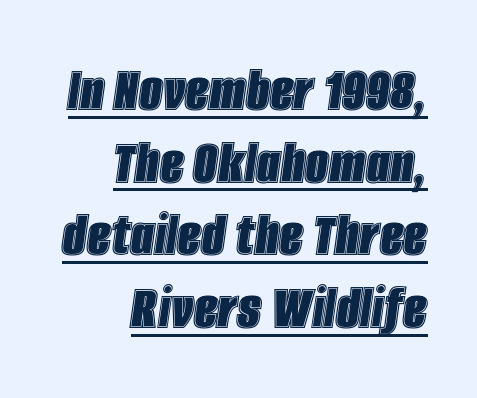
{"italic": "yes", "lean": "right", "slant_degrees": 8, "width": "condensed", "x_height": "large", "monospaced": "no", "underline": "yes", "align": "right", "line_spacing": "tight", "line_spacing_ratio": 1.1, "letter_spacing": "normal", "letter_spacing_em": 0.0, "glyph_px": 66}
